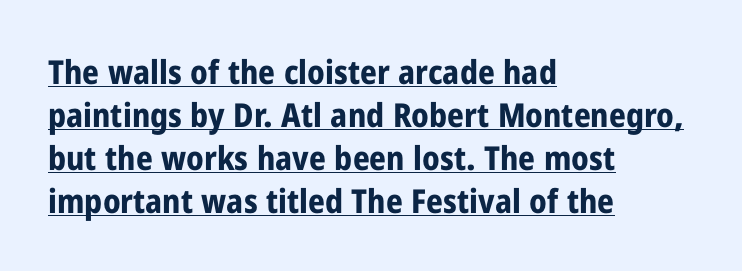
This rendering features underlined lettering. The rendering shows plain stroke endings on the letterforms — a sans-serif design. Character widths vary here, with narrow letters taking less room than wide ones. Reading down the block, your eye returns to a fixed left position each line.
